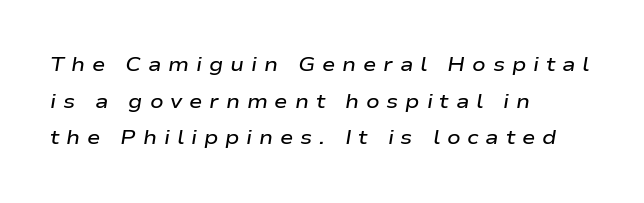
{"italic": "yes", "lean": "right", "slant_degrees": 9, "bold": "semi", "underline": "no", "align": "left", "line_spacing_ratio": 1.83, "letter_spacing": "wide", "letter_spacing_em": 0.34, "glyph_px": 20}
